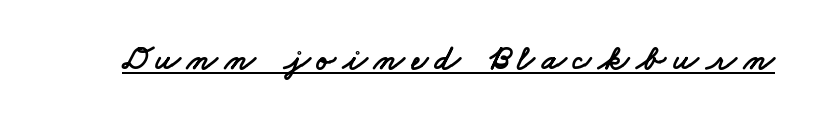
The image shows 35 px wide sans-serif type; set unusually wide letter spacing (+0.21 em), underlined; low stroke contrast and a small x-height.
